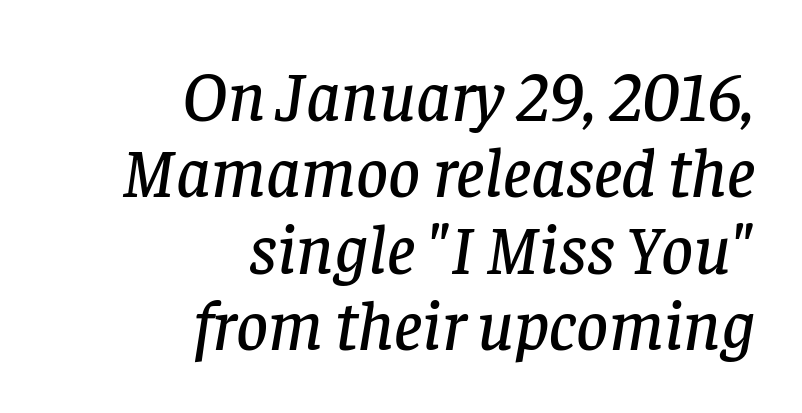
The image shows 70 px serif type, italic (leaning right); set right-aligned, tight line spacing (1.09x), normal letter spacing, not underlined; low stroke contrast and a large x-height.
